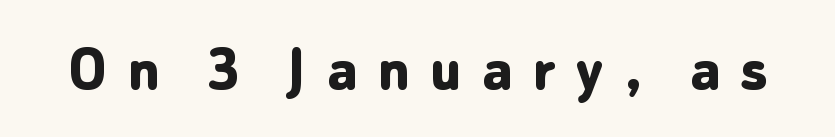
The image shows 68 px bold sans-serif type, upright; set unusually wide letter spacing (+0.3 em), not underlined; low stroke contrast and a medium x-height.
